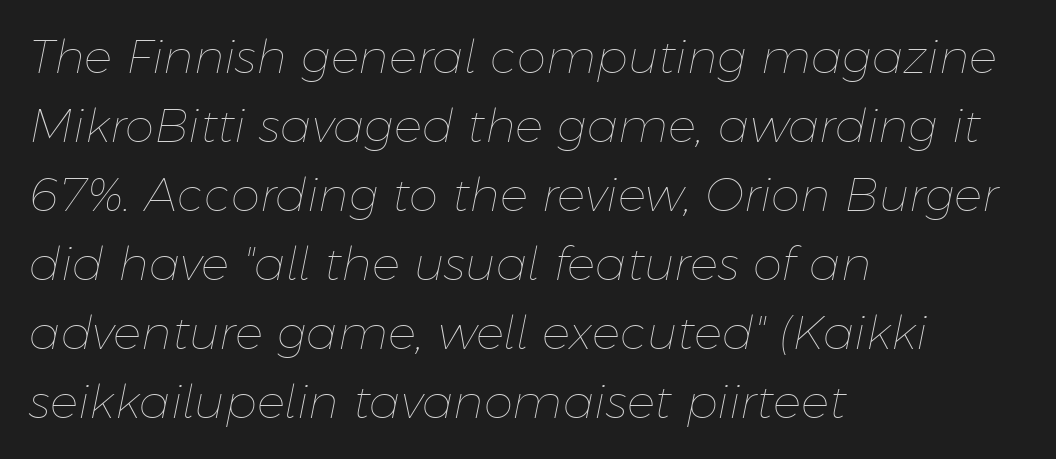
It's the slanting kind of type. Line spacing here is normal. The font sits on the lighter half of the weight spectrum, regular included. Check under the words: just untouched page. The paragraph has a hard left edge and a soft right edge. Note the varied advance widths — an 'i' is clearly narrower than an 'm'.
